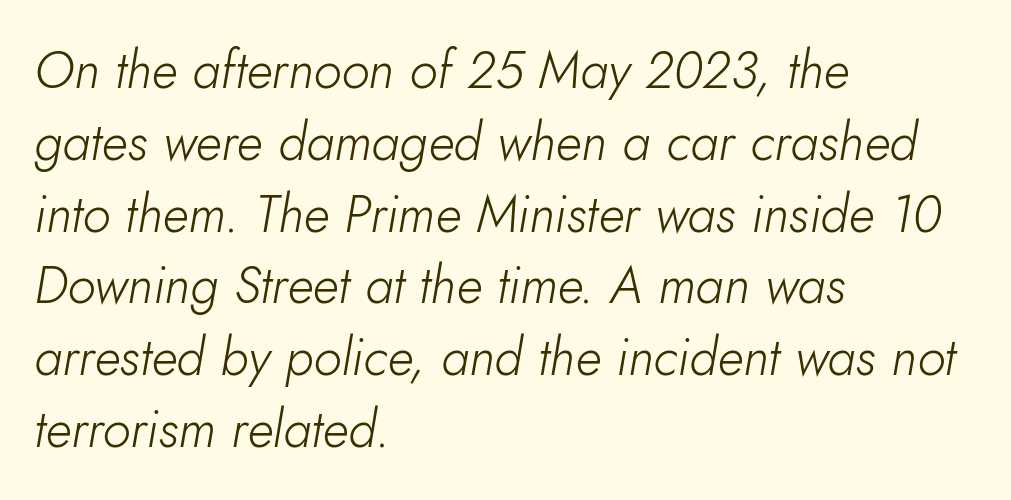
Q: Is the text bold? A: No.
Q: Is the text italic (slanted)? A: Yes, it leans right by about 10 degrees.
Q: Is the text underlined? A: No.
Q: How is the paragraph aligned? A: Left-aligned.
Q: Is the spacing between letters normal or unusually wide? A: Normal.
Q: Is the spacing between lines tight, normal or loose? A: Normal.
Q: Width (condensed, normal, or wide)? A: Normal.
Q: Stroke contrast? A: Low.
Q: x-height? A: Small.
Q: Monospaced? A: No.
